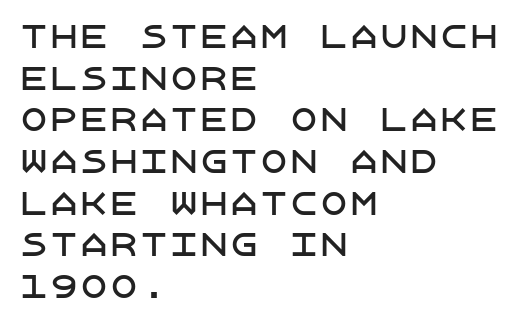
The gap between lines stays unmarked. Letter spacing: default. Classification — sans serif. The text block is weighted toward the left margin, trailing off unevenly rightward.
